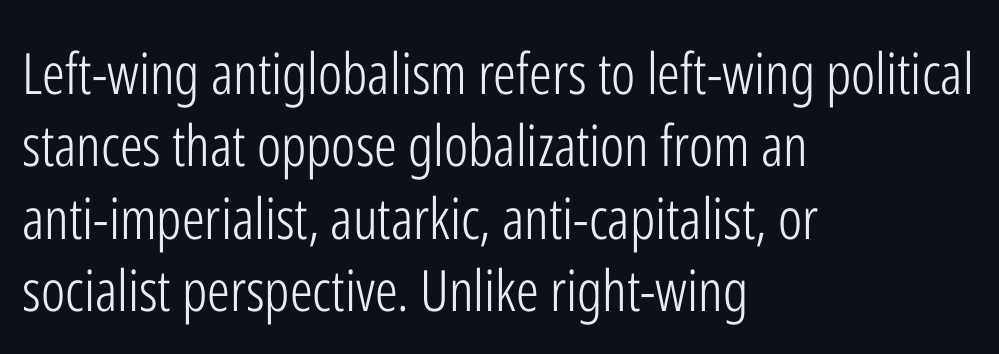
Q: Is the text bold? A: No.
Q: Is the text italic (slanted)? A: No, it is upright.
Q: Is the typeface a serif or a sans-serif typeface? A: Sans-serif.
Q: Is the text underlined? A: No.
Q: How is the paragraph aligned? A: Left-aligned.
Q: Is the spacing between letters normal or unusually wide? A: Normal.
Q: Is the spacing between lines tight, normal or loose? A: Normal.
Q: Width (condensed, normal, or wide)? A: Condensed.
Q: Stroke contrast? A: Low.
Q: x-height? A: Medium.
Q: Monospaced? A: No.
